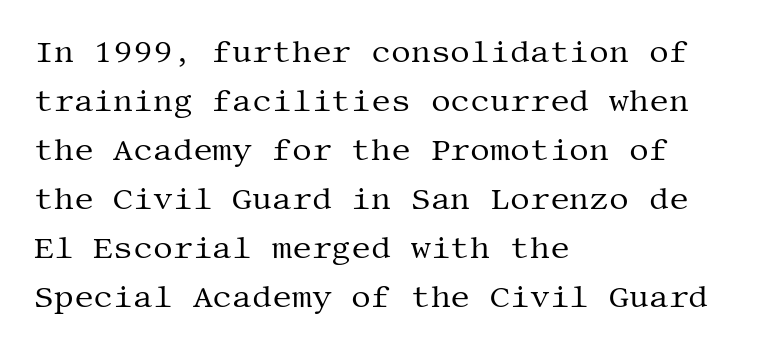
The image shows 31 px regular-weight serif type, upright; set left-aligned, normal line spacing (1.58x), normal letter spacing, not underlined; medium stroke contrast and a large x-height.
